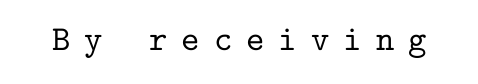
The image shows 35 px serif type, upright, monospaced; set unusually wide letter spacing (+0.4 em), not underlined; low stroke contrast and a medium x-height.
